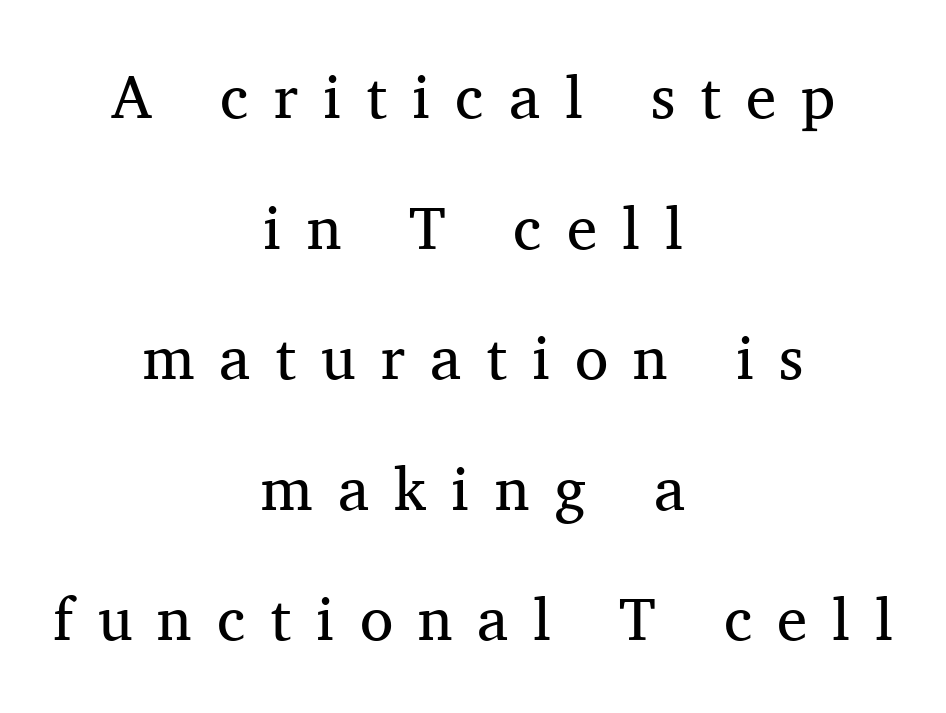
Q: Is the text bold? A: No.
Q: Is the text italic (slanted)? A: No, it is upright.
Q: Is the typeface a serif or a sans-serif typeface? A: Serif.
Q: Is the text underlined? A: No.
Q: How is the paragraph aligned? A: Centered.
Q: Is the spacing between letters normal or unusually wide? A: Unusually wide.
Q: Is the spacing between lines tight, normal or loose? A: Loose.
Q: Width (condensed, normal, or wide)? A: Normal.
Q: Stroke contrast? A: Medium.
Q: x-height? A: Medium.
Q: Monospaced? A: No.
